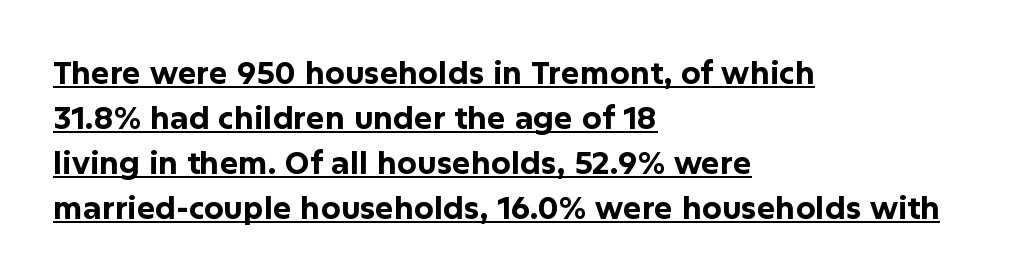
{"serif": "no", "italic": "no", "bold": "yes", "weight": "bold", "width": "normal", "stroke_contrast": "low", "x_height": "medium", "monospaced": "no", "underline": "yes", "align": "left", "line_spacing": "normal", "line_spacing_ratio": 1.45, "letter_spacing": "normal", "letter_spacing_em": 0.0, "glyph_px": 31}
